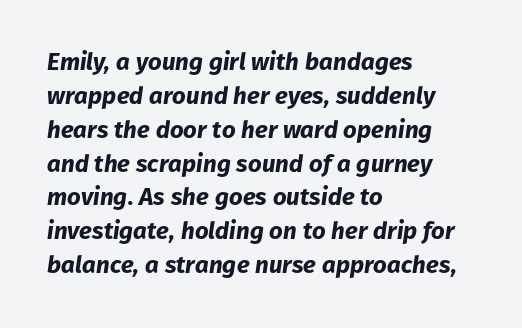
{"italic": "yes", "lean": "right", "slant_degrees": 8, "bold": "yes", "underline": "no", "align": "left", "line_spacing": "normal", "line_spacing_ratio": 1.41, "letter_spacing": "normal", "letter_spacing_em": 0.0, "glyph_px": 24}
